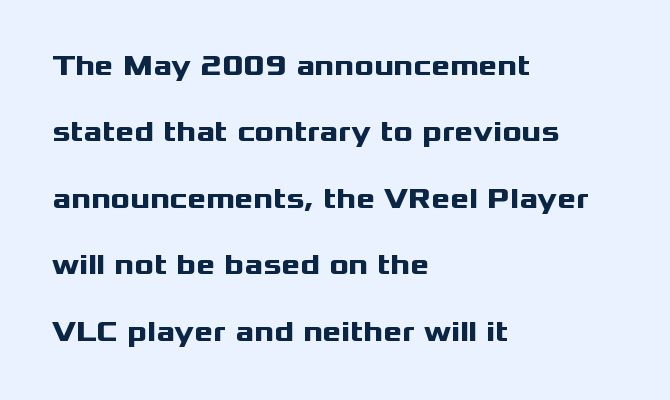
The image shows 29 px heavy, wide sans-serif type, upright; set left-aligned, loose line spacing (2.29x), normal letter spacing, not underlined; medium stroke contrast and a medium x-height.
